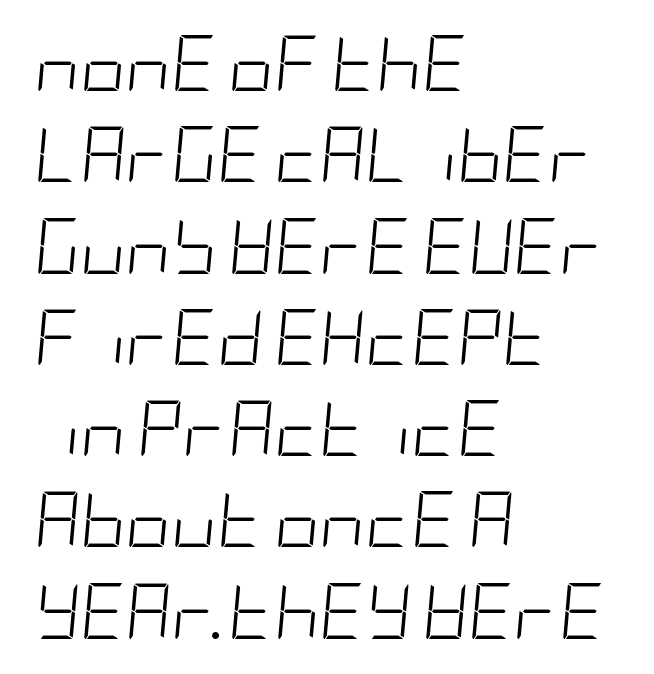
Honestly, the row spacing looks completely unremarkable. Yep, that's italic — everything's leaning. Is this a heavy cut? Hardly; it is regular or lighter. Words float on clear page, feet unadorned. The rag falls on the right side of this text block.
